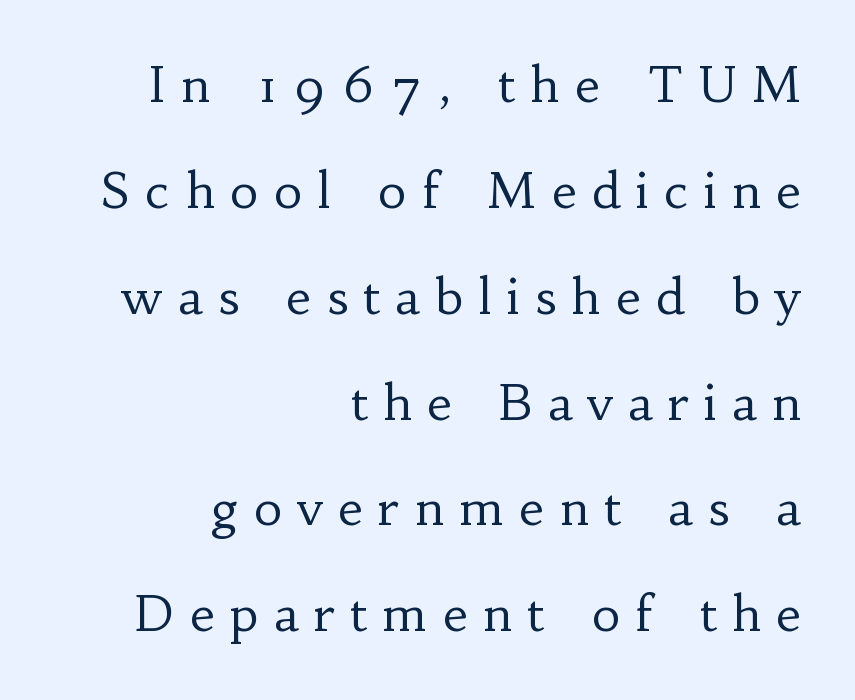
The image shows 49 px regular-weight serif type, upright; set right-aligned, loose line spacing (2.16x), unusually wide letter spacing (+0.32 em), not underlined; low stroke contrast and a small x-height.
